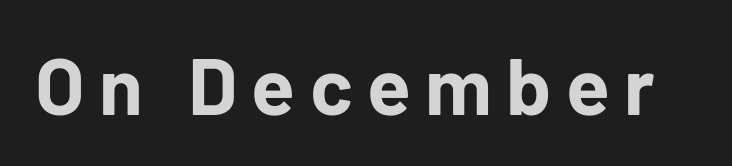
The characters display no serif detailing; their extremities are plain. The type sits square on the baseline with zero lean. The glyphs are unaccompanied by any horizontal stroke below them. Typesetter's note: full bold, strokes at maximum text heaviness. The letters advance in unequal steps, a hallmark of proportional type.
